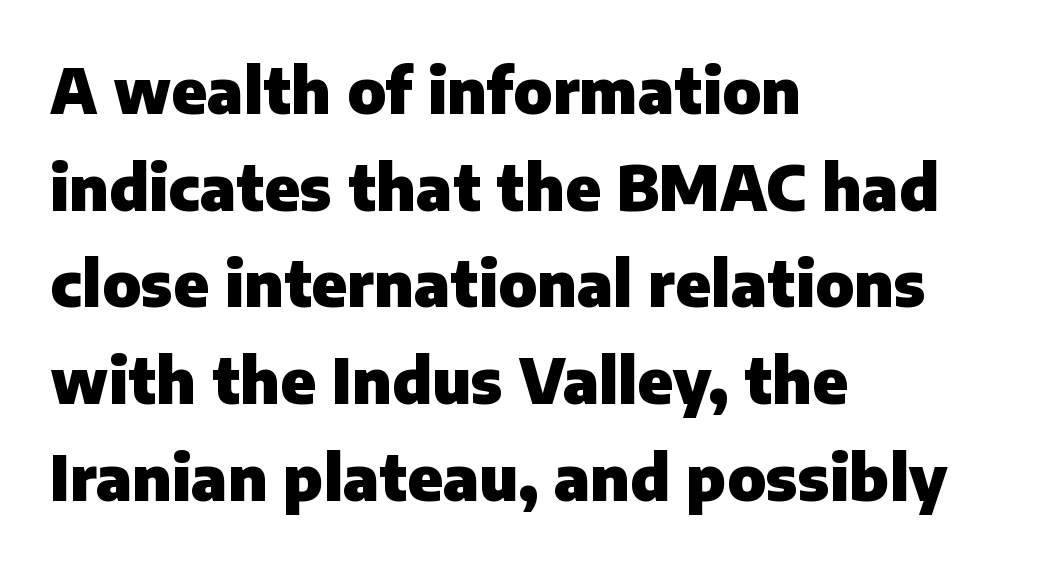
Q: Is the text bold? A: Yes.
Q: Is the text italic (slanted)? A: No, it is upright.
Q: Is the typeface a serif or a sans-serif typeface? A: Sans-serif.
Q: Is the text underlined? A: No.
Q: How is the paragraph aligned? A: Left-aligned.
Q: Is the spacing between letters normal or unusually wide? A: Normal.
Q: Is the spacing between lines tight, normal or loose? A: Normal.
Q: Width (condensed, normal, or wide)? A: Normal.
Q: Stroke contrast? A: Low.
Q: x-height? A: Medium.
Q: Monospaced? A: No.
